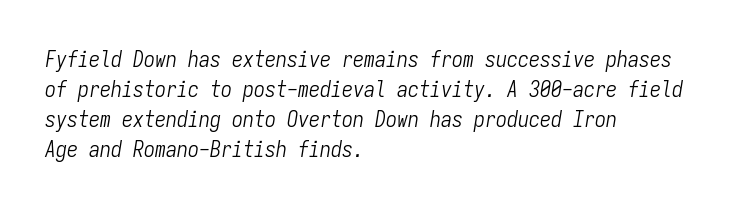
The image shows 22 px text type, italic (leaning right); set left-aligned, normal line spacing (1.36x), normal letter spacing, not underlined.
